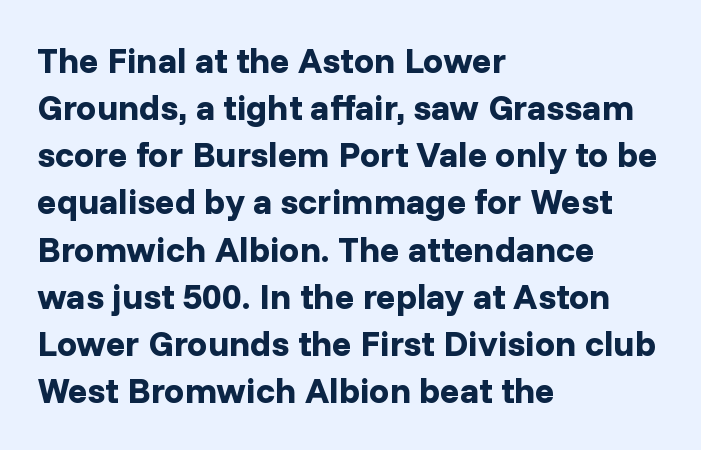
The image shows 36 px bold sans-serif type, upright; set left-aligned, normal line spacing (1.31x), normal letter spacing, not underlined; low stroke contrast and a medium x-height.
